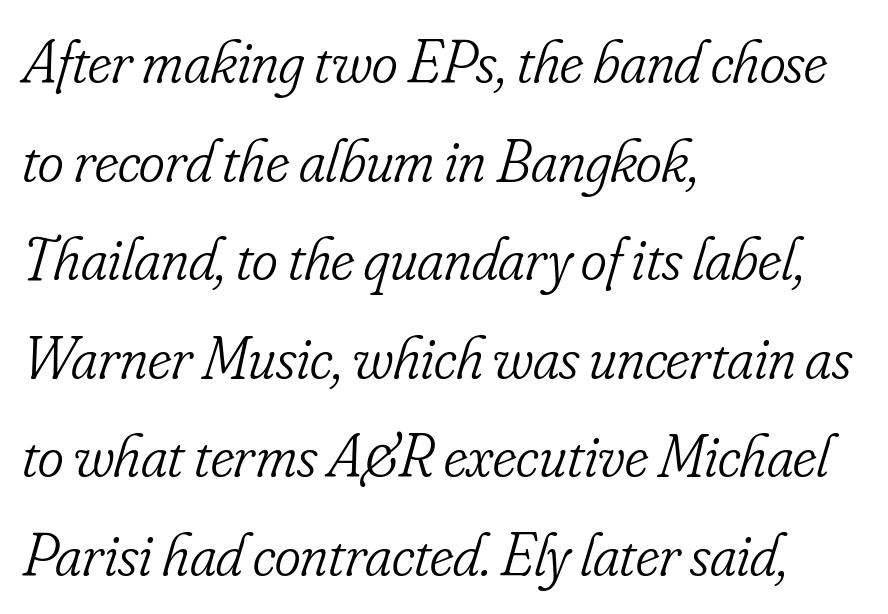
The rendering shows small feet on the letterforms — a serif design. The face used here is proportionally spaced, like ordinary book or web type. The lines in this sample share a left origin and differ only in where they stop. The baseline area is clear. Is the type slanted? Yes — the strokes lean at a clear angle. In terms of letterspacing, this is plain default setting.
